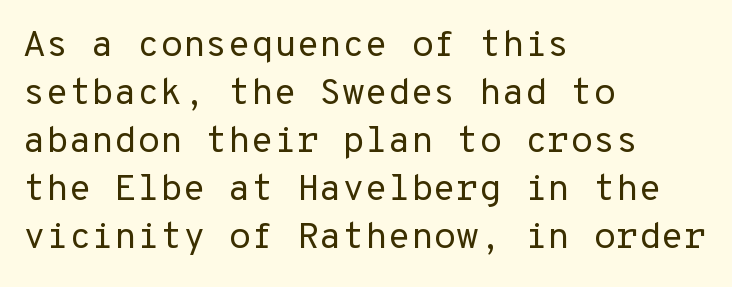
The image shows 37 px regular-weight sans-serif type, upright, monospaced; set left-aligned, normal line spacing (1.3x), normal letter spacing, not underlined; low stroke contrast and a medium x-height.
